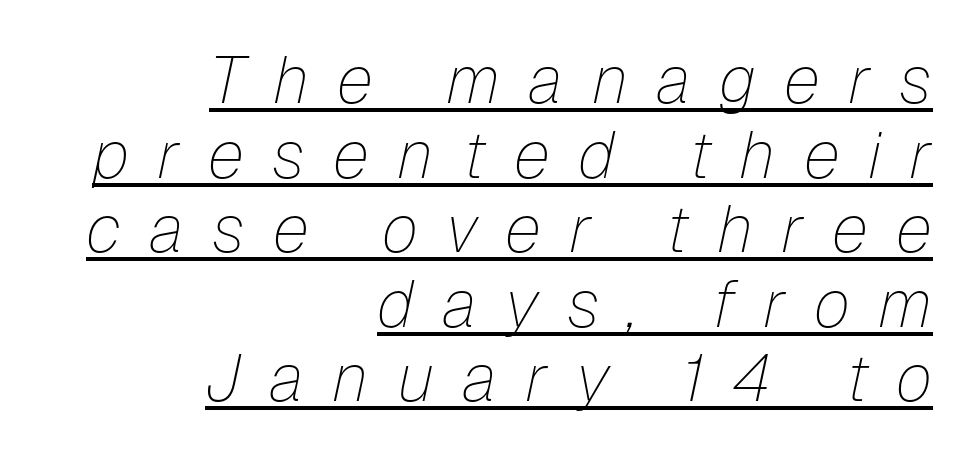
The image shows 66 px thin type, italic (leaning right); set right-aligned, tight line spacing (1.13x), unusually wide letter spacing (+0.43 em), underlined; low stroke contrast and a medium x-height.
